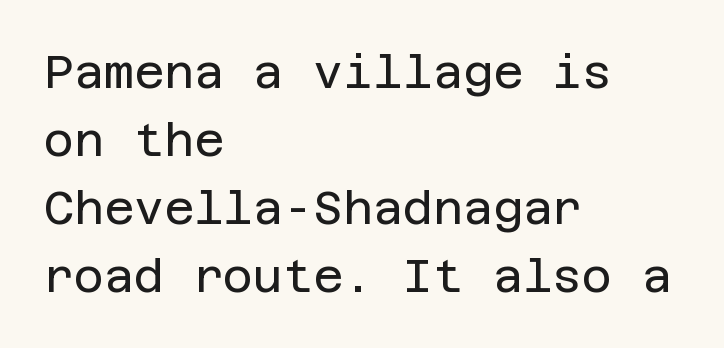
The letters stand upright; this is a roman face. The paragraph shown leans on its left margin. Nope, no serifs anywhere on these letters. The strokes are not fattened; the text isn't bold.
